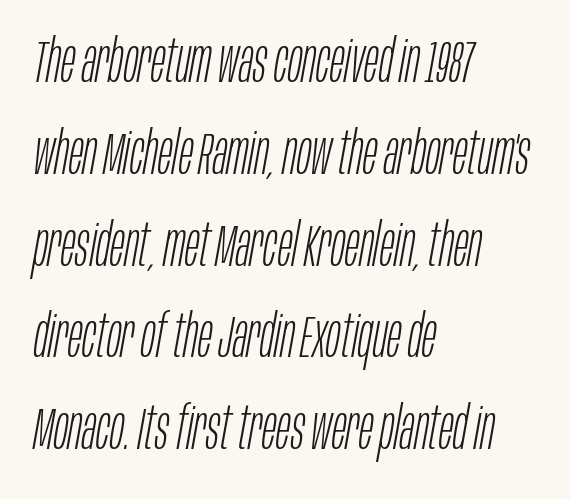
Italic: yes, the glyphs are oblique. The rendering keeps characters at their native spacing. The glyphs are unaccompanied by any horizontal stroke below them. A normal amount of white space separates one row of letters from the next.
